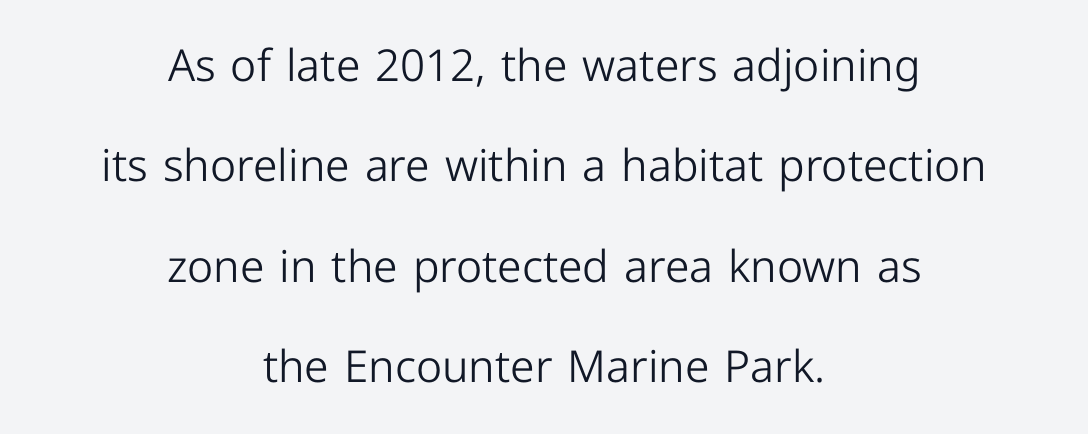
Q: Is the text bold? A: No.
Q: Is the text italic (slanted)? A: No, it is upright.
Q: Is the typeface a serif or a sans-serif typeface? A: Sans-serif.
Q: Is the text underlined? A: No.
Q: How is the paragraph aligned? A: Centered.
Q: Is the spacing between letters normal or unusually wide? A: Normal.
Q: Is the spacing between lines tight, normal or loose? A: Loose.
Q: Width (condensed, normal, or wide)? A: Normal.
Q: Stroke contrast? A: Low.
Q: x-height? A: Medium.
Q: Monospaced? A: No.
